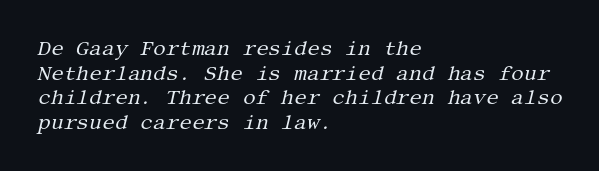
Q: Is the text bold? A: No.
Q: Is the text italic (slanted)? A: Yes, it leans right by about 13 degrees.
Q: Is the text underlined? A: No.
Q: How is the paragraph aligned? A: Left-aligned.
Q: Is the spacing between letters normal or unusually wide? A: Normal.
